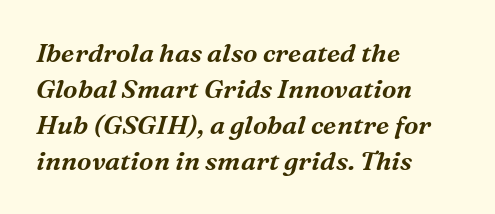
Words float on clear page, feet unadorned. Interline gaps are of average width in this sample. Observe the ordinary spacing: letters are neighbours, not strangers. The rendering applies a slant to the glyphs. Typeset ragged right — the left edge is the straight one.
